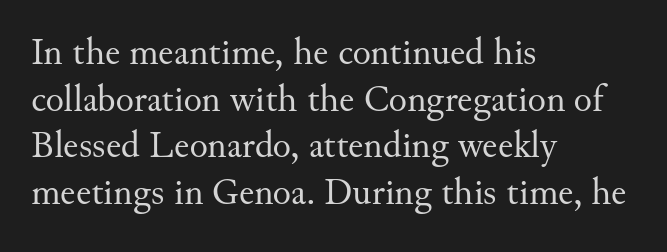
These lines are rendered in a variable-pitch font. The tracking reads as untouched default to a designer's eye. Little horizontal feet cap the strokes, marking this as serif type. The strokes are not fattened; the text isn't bold.
